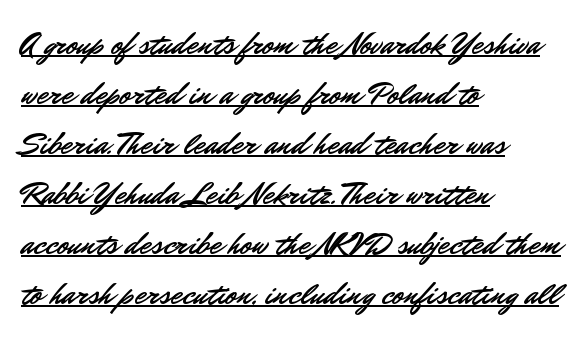
The image shows 32 px sans-serif type; set left-aligned, normal line spacing (1.56x), normal letter spacing, underlined; low stroke contrast and a small x-height.
